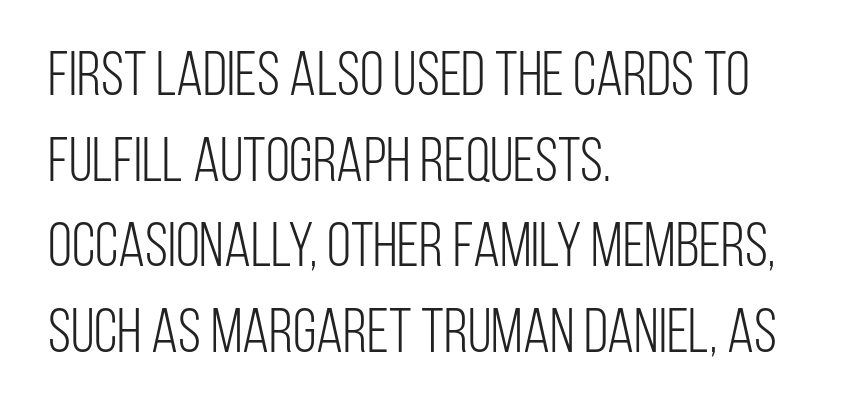
The strokes carry an ordinary text weight at most. Spacing verdict: proportional, widths tailored to each character. These lines are set flush left with a ragged right edge. The designer left line spacing at the default.
